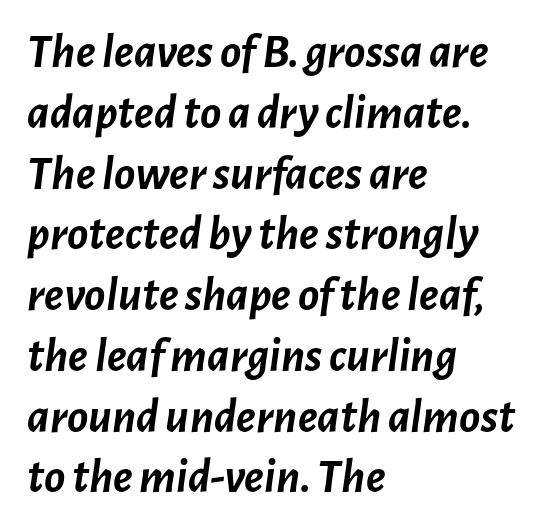
Bold? Absolutely — the strokes are thick and heavy. Glance below the letters and you will spot only blank space. The rendering keeps characters at their native spacing. Does the lettering tilt? It does — this is italic.
